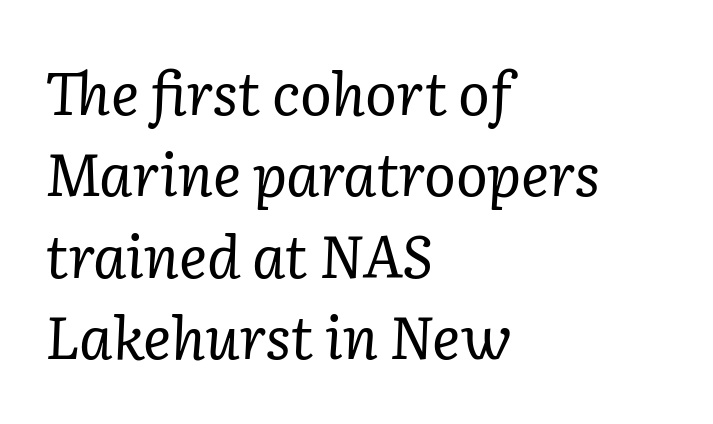
The image shows 59 px regular-weight serif type, italic (leaning right); set left-aligned, normal line spacing (1.38x), normal letter spacing, not underlined; low stroke contrast and a medium x-height.
